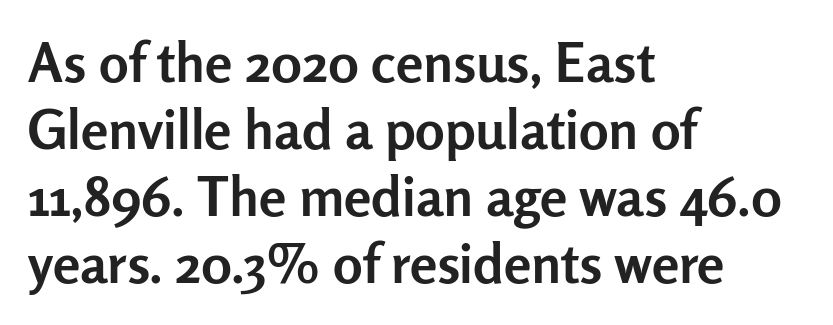
Q: Is the text bold? A: Yes.
Q: Is the text italic (slanted)? A: No, it is upright.
Q: Is the typeface a serif or a sans-serif typeface? A: Sans-serif.
Q: Is the text underlined? A: No.
Q: How is the paragraph aligned? A: Left-aligned.
Q: Is the spacing between letters normal or unusually wide? A: Normal.
Q: Width (condensed, normal, or wide)? A: Normal.
Q: Stroke contrast? A: Low.
Q: x-height? A: Medium.
Q: Monospaced? A: No.
